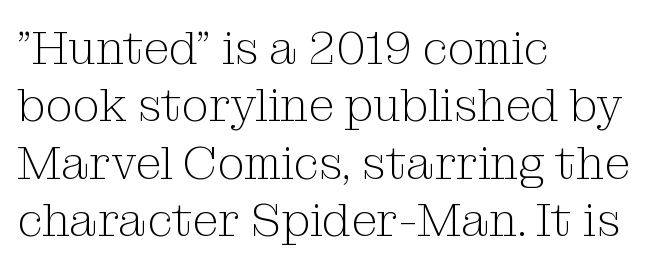
The image shows 47 px light serif type, upright; set left-aligned, line spacing 1.22x, normal letter spacing, not underlined; medium stroke contrast and a medium x-height.
